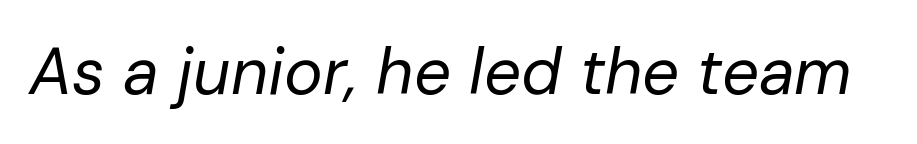
{"italic": "yes", "lean": "right", "slant_degrees": 10, "bold": "no", "weight": "regular", "width": "normal", "stroke_contrast": "low", "x_height": "medium", "monospaced": "no", "underline": "no", "letter_spacing": "normal", "letter_spacing_em": 0.0, "glyph_px": 65}
